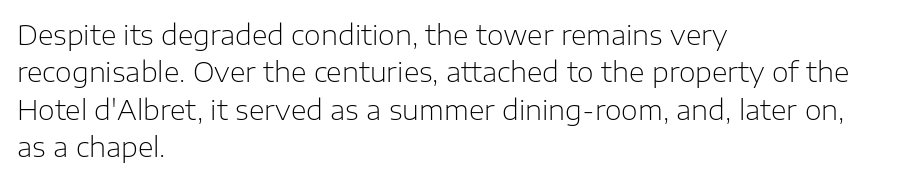
The image shows 27 px text type, upright; set left-aligned, normal line spacing (1.38x), normal letter spacing, not underlined.
